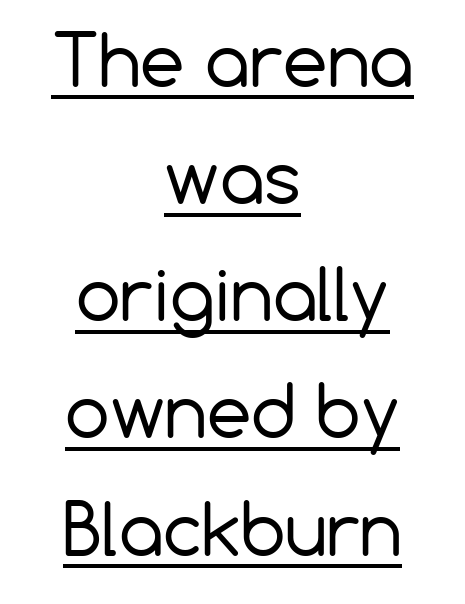
The glyphs are accompanied by a horizontal stroke just below them. Words appear dense and cohesive because spacing is normal. Reading down the block, each line starts at a different indent, mirrored at its end. These glyphs show unthickened strokes, regular width or finer. Posture: straight, roman, zero tilt. Leading matches the norm, producing a regular column.
